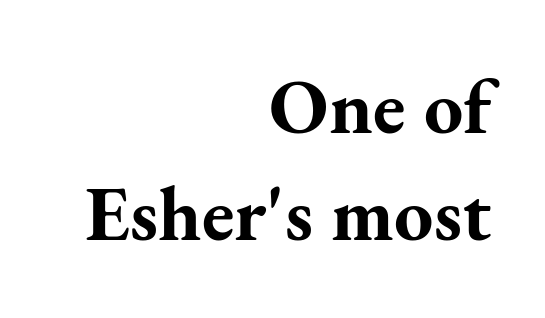
In CSS terms this would be text-align: right. This is serif lettering, the kind often seen in printed books. The font is running at its bold setting. Character widths vary here, with narrow letters taking less room than wide ones.
